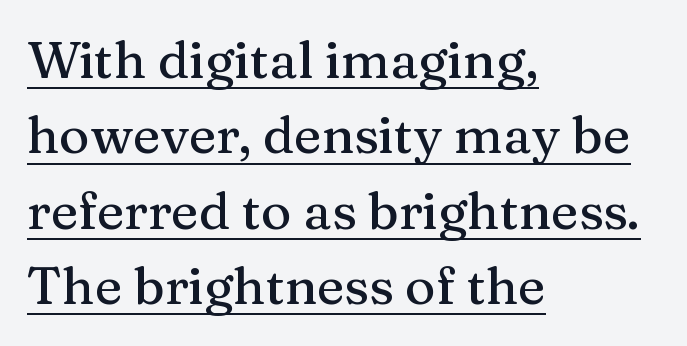
Q: Is the text italic (slanted)? A: No, it is upright.
Q: Is the typeface a serif or a sans-serif typeface? A: Serif.
Q: Is the text underlined? A: Yes.
Q: How is the paragraph aligned? A: Left-aligned.
Q: Is the spacing between letters normal or unusually wide? A: Normal.
Q: Is the spacing between lines tight, normal or loose? A: Normal.
Q: Width (condensed, normal, or wide)? A: Normal.
Q: Stroke contrast? A: Medium.
Q: x-height? A: Medium.
Q: Monospaced? A: No.
